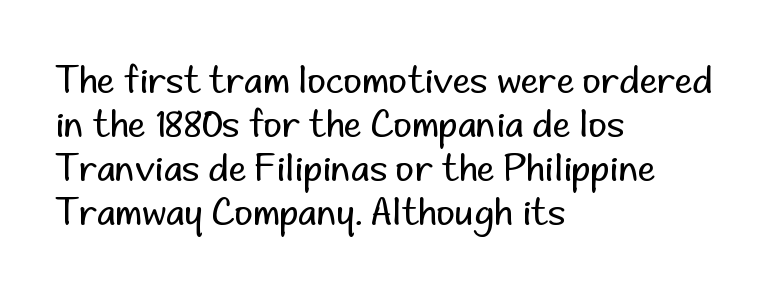
Nothing heavy about these letters — not bold at all. The compositor pushed each line to the left boundary. The rendering uses natural spacing where letterforms have individual widths. Look at the bottom of the vertical strokes: they stop flat, with no serifs. The type is set solid horizontally, with unmodified tracking. A clean baseline with only descenders dipping below it.
